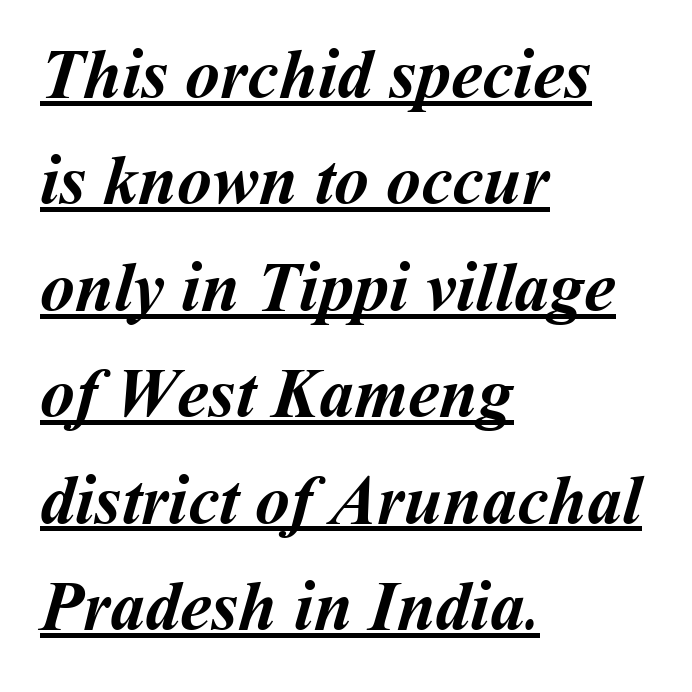
These lines are rendered in a variable-pitch font. Notice how the passage keeps a crisp vertical edge on the left only. The passage shown is underscored from start to finish. In terms of weight, the rendering is a true, heavy bold.
